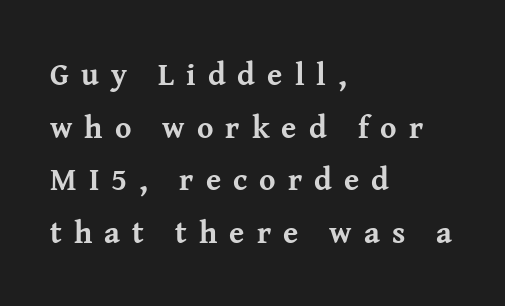
Q: Is the text bold? A: Yes.
Q: Is the text italic (slanted)? A: No, it is upright.
Q: Is the typeface a serif or a sans-serif typeface? A: Serif.
Q: Is the text underlined? A: No.
Q: How is the paragraph aligned? A: Left-aligned.
Q: Is the spacing between letters normal or unusually wide? A: Unusually wide.
Q: Is the spacing between lines tight, normal or loose? A: Normal.
Q: Width (condensed, normal, or wide)? A: Normal.
Q: Stroke contrast? A: Medium.
Q: x-height? A: Medium.
Q: Monospaced? A: No.
